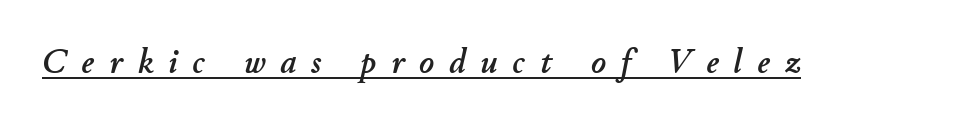
Q: Is the text italic (slanted)? A: Yes, it leans right by about 11 degrees.
Q: Is the text underlined? A: Yes.
Q: Is the spacing between letters normal or unusually wide? A: Unusually wide.
Q: Width (condensed, normal, or wide)? A: Normal.
Q: Stroke contrast? A: Low.
Q: x-height? A: Small.
Q: Monospaced? A: No.
